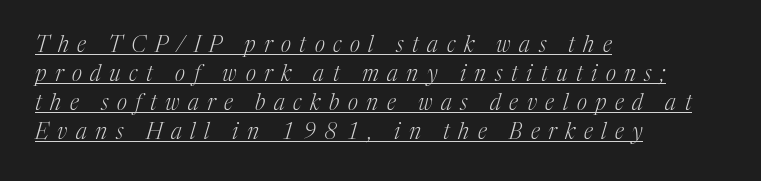
Q: Is the text bold? A: No.
Q: Is the text italic (slanted)? A: Yes, it leans right by about 17 degrees.
Q: Is the text underlined? A: Yes.
Q: How is the paragraph aligned? A: Left-aligned.
Q: Is the spacing between letters normal or unusually wide? A: Unusually wide.
Q: Is the spacing between lines tight, normal or loose? A: Normal.
